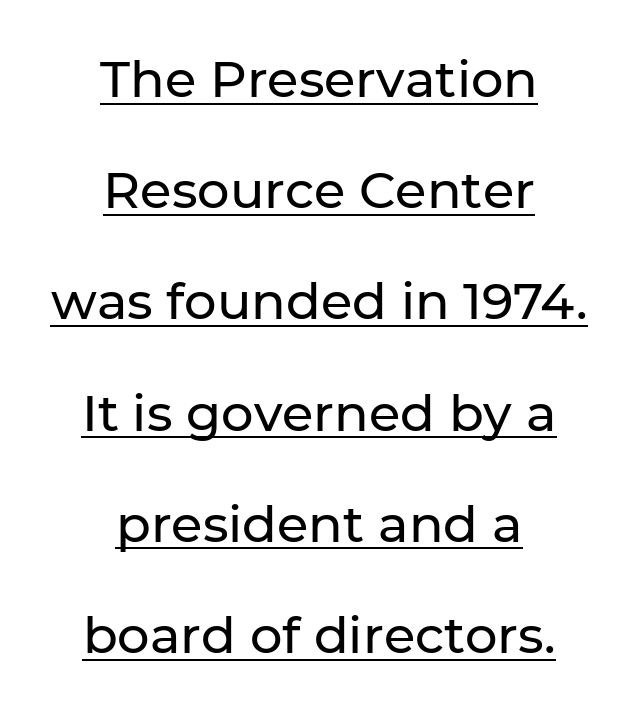
The image shows 51 px sans-serif type, upright; set centered, loose line spacing (2.18x), normal letter spacing, underlined; low stroke contrast and a medium x-height.
